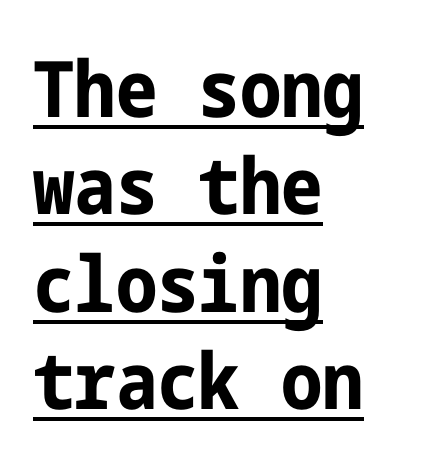
Q: Is the text bold? A: Yes.
Q: Is the text italic (slanted)? A: No, it is upright.
Q: Is the typeface a serif or a sans-serif typeface? A: Sans-serif.
Q: Is the text underlined? A: Yes.
Q: How is the paragraph aligned? A: Left-aligned.
Q: Is the spacing between letters normal or unusually wide? A: Normal.
Q: Is the spacing between lines tight, normal or loose? A: Normal.
Q: Width (condensed, normal, or wide)? A: Condensed.
Q: Stroke contrast? A: Low.
Q: x-height? A: Medium.
